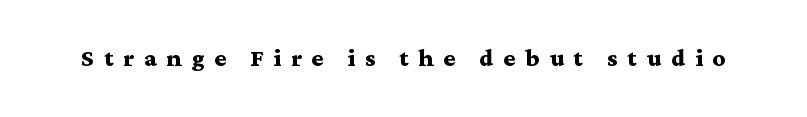
{"serif": "yes", "italic": "no", "bold": "yes", "weight": "semibold", "width": "wide", "stroke_contrast": "medium", "x_height": "medium", "monospaced": "no", "underline": "no", "letter_spacing": "wide", "letter_spacing_em": 0.3, "glyph_px": 32}
